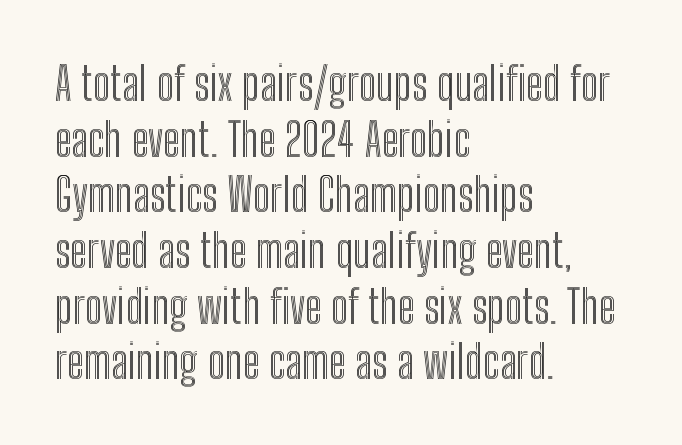
Underlining? Definitely not there. Tracking here is standard; glyphs follow each other at the usual distance. The text block is weighted toward the left margin, trailing off unevenly rightward. No italicization has been applied; the sample stays upright.
